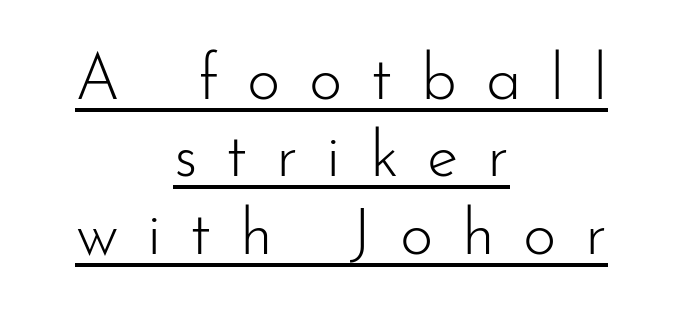
Q: Is the text bold? A: No.
Q: Is the text italic (slanted)? A: No, it is upright.
Q: Is the typeface a serif or a sans-serif typeface? A: Sans-serif.
Q: Is the text underlined? A: Yes.
Q: How is the paragraph aligned? A: Centered.
Q: Is the spacing between letters normal or unusually wide? A: Unusually wide.
Q: Width (condensed, normal, or wide)? A: Normal.
Q: Stroke contrast? A: Low.
Q: x-height? A: Small.
Q: Monospaced? A: No.
